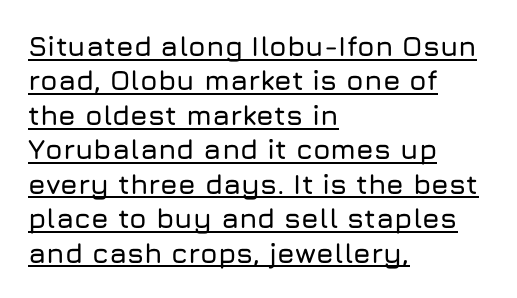
Q: Is the text italic (slanted)? A: No, it is upright.
Q: Is the typeface a serif or a sans-serif typeface? A: Sans-serif.
Q: Is the text underlined? A: Yes.
Q: How is the paragraph aligned? A: Left-aligned.
Q: Is the spacing between letters normal or unusually wide? A: Normal.
Q: Width (condensed, normal, or wide)? A: Normal.
Q: Stroke contrast? A: Low.
Q: x-height? A: Medium.
Q: Monospaced? A: No.
